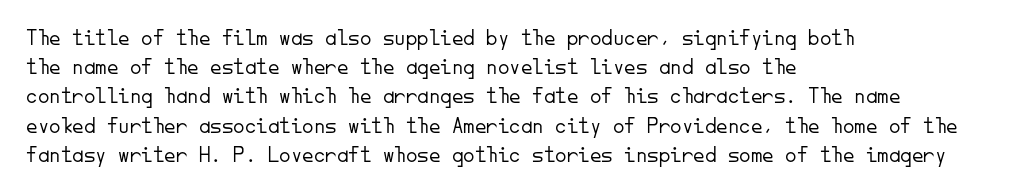
The image shows 23 px text type, upright; set left-aligned, normal line spacing (1.27x), normal letter spacing, not underlined.
